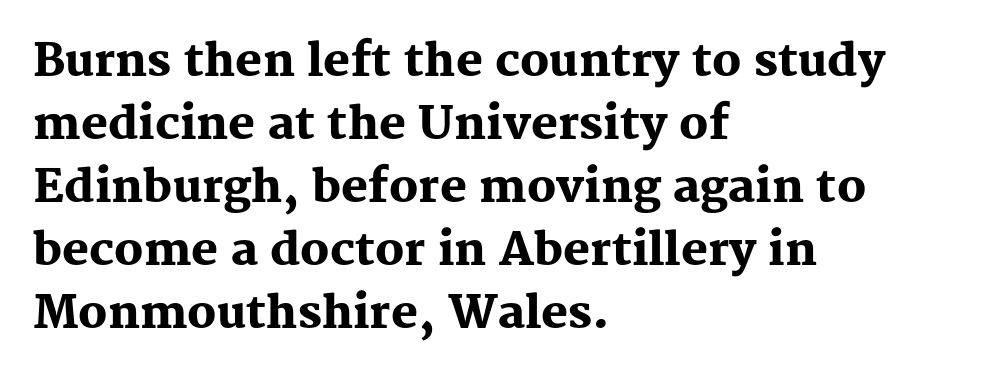
{"serif": "yes", "italic": "no", "bold": "yes", "weight": "heavy", "width": "normal", "stroke_contrast": "medium", "x_height": "medium", "monospaced": "no", "underline": "no", "align": "left", "line_spacing": "normal", "line_spacing_ratio": 1.4, "letter_spacing": "normal", "letter_spacing_em": 0.0, "glyph_px": 45}
